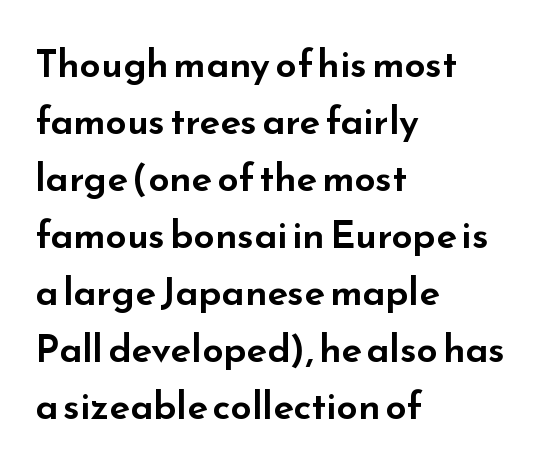
{"serif": "no", "italic": "no", "width": "wide", "stroke_contrast": "low", "x_height": "small", "monospaced": "no", "underline": "no", "align": "left", "line_spacing": "normal", "line_spacing_ratio": 1.5, "letter_spacing": "normal", "letter_spacing_em": 0.0, "glyph_px": 38}
